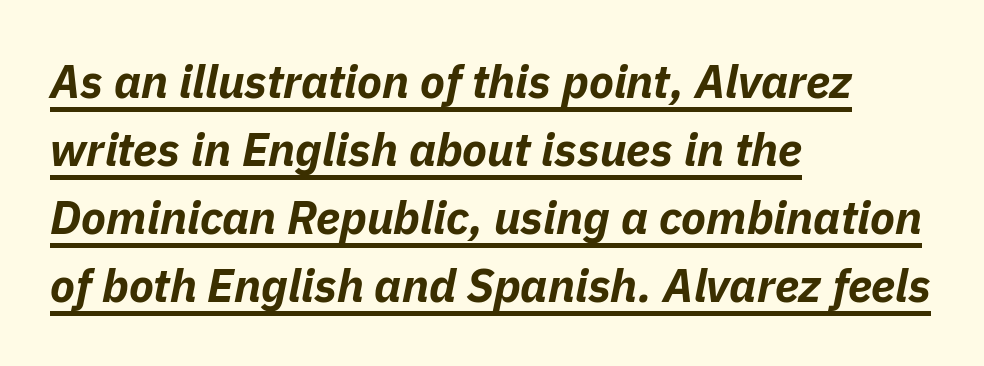
{"italic": "yes", "lean": "right", "slant_degrees": 11, "bold": "yes", "weight": "bold", "width": "normal", "stroke_contrast": "low", "x_height": "medium", "monospaced": "no", "underline": "yes", "align": "left", "line_spacing": "normal", "line_spacing_ratio": 1.48, "letter_spacing": "normal", "letter_spacing_em": 0.0, "glyph_px": 46}
